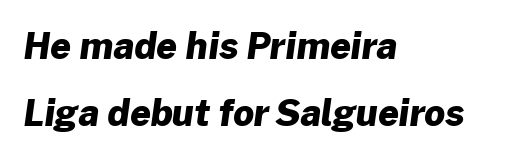
The image shows 36 px heavy sans-serif type; set left-aligned, line spacing 1.87x, normal letter spacing, not underlined; low stroke contrast and a medium x-height.
